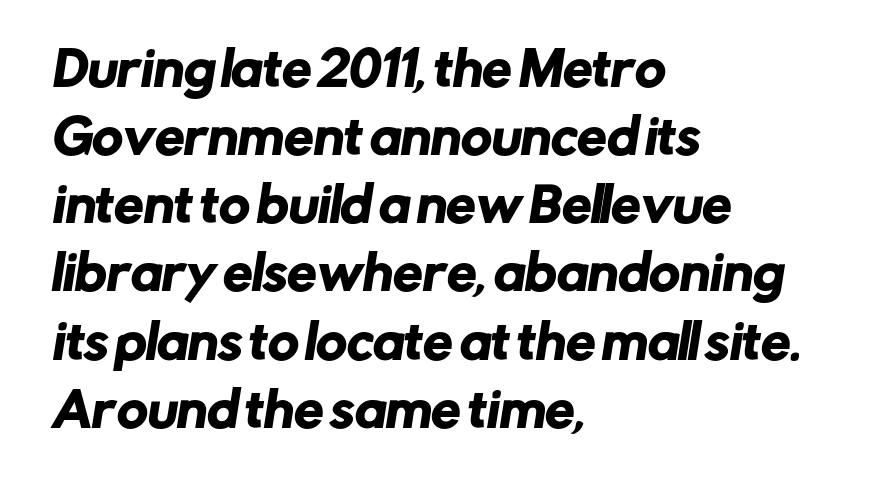
The image shows 47 px sans-serif type; set left-aligned, normal line spacing (1.45x), normal letter spacing, not underlined; low stroke contrast and a medium x-height.
